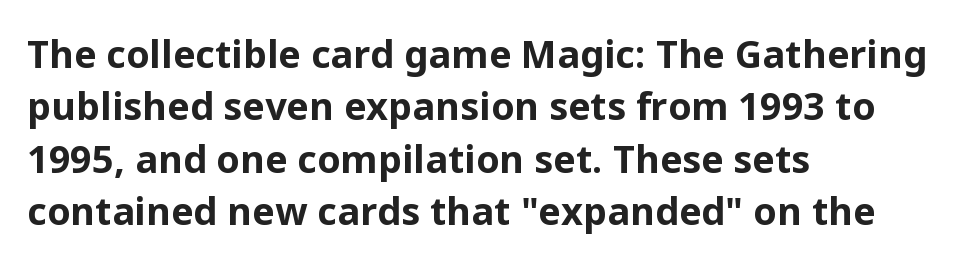
This is roman type, the default non-slanted kind. The foot of each line stays bare and open. Character widths vary here, with narrow letters taking less room than wide ones. Successive baselines arrive at the customary interval. These lines keep a tight, regular rhythm from letter to letter.
